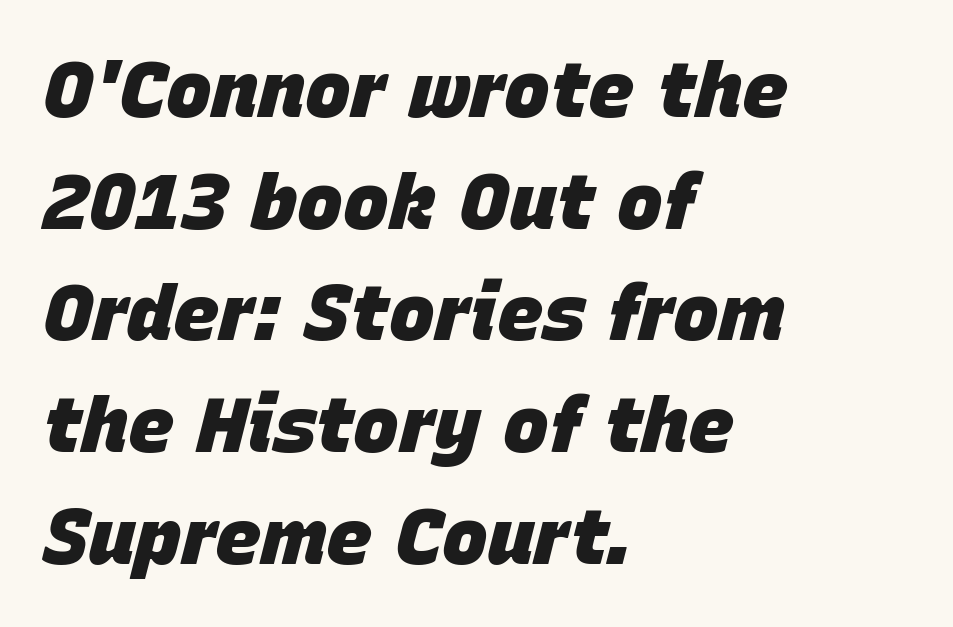
Q: Is the text bold? A: Yes.
Q: Is the text italic (slanted)? A: Yes, it leans right by about 15 degrees.
Q: Is the text underlined? A: No.
Q: How is the paragraph aligned? A: Left-aligned.
Q: Is the spacing between letters normal or unusually wide? A: Normal.
Q: Is the spacing between lines tight, normal or loose? A: Normal.
Q: Width (condensed, normal, or wide)? A: Normal.
Q: Stroke contrast? A: Low.
Q: x-height? A: Large.
Q: Monospaced? A: No.
